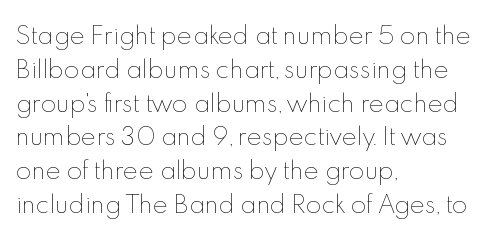
The image shows 23 px text type, upright; set left-aligned, normal line spacing (1.47x), normal letter spacing, not underlined.
